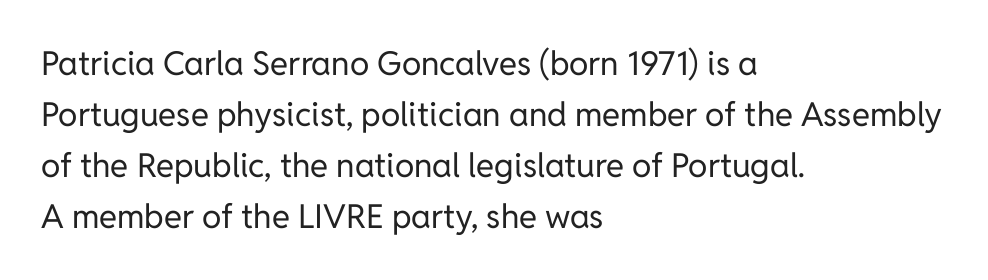
The lines sit at an ordinary, default distance from one another. The strip under each line holds only bare page. The type sits square on the baseline with zero lean. The typeface chosen for these lines omits serifs. The paragraph shown leans on its left margin. You could call the tracking neutral — neither tight nor loose.
